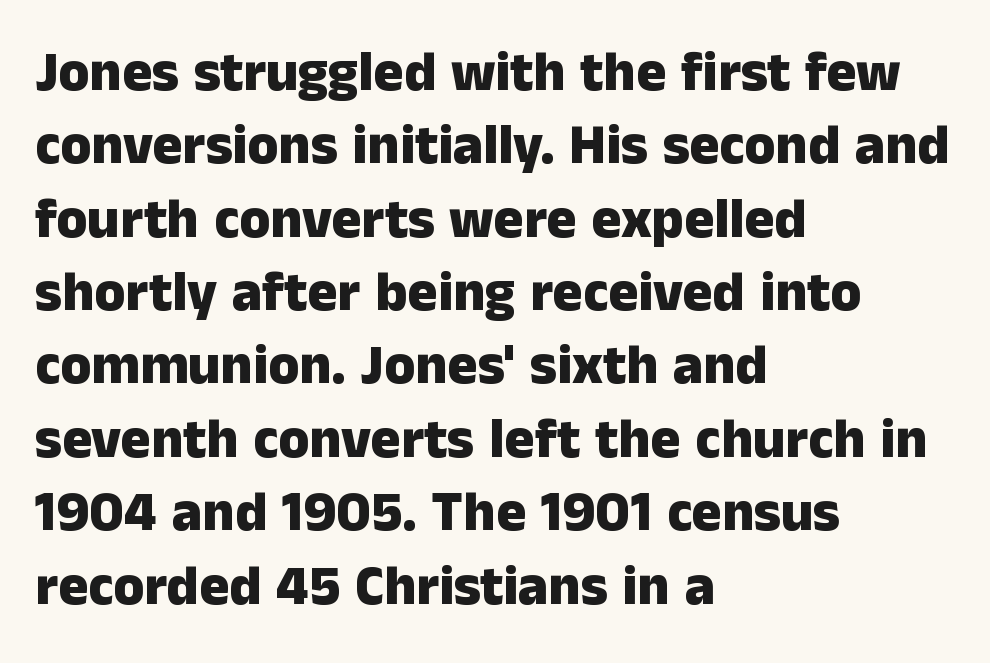
Q: Is the text bold? A: Yes.
Q: Is the text italic (slanted)? A: No, it is upright.
Q: Is the typeface a serif or a sans-serif typeface? A: Sans-serif.
Q: Is the text underlined? A: No.
Q: How is the paragraph aligned? A: Left-aligned.
Q: Is the spacing between letters normal or unusually wide? A: Normal.
Q: Is the spacing between lines tight, normal or loose? A: Normal.
Q: Width (condensed, normal, or wide)? A: Normal.
Q: Stroke contrast? A: Low.
Q: x-height? A: Medium.
Q: Monospaced? A: No.
